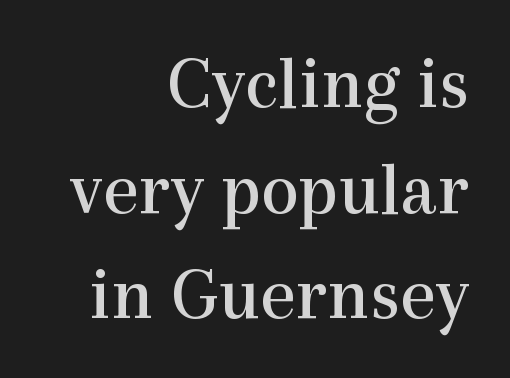
A typesetter would call this proportional, since set widths differ per character. Successive baselines arrive at the customary interval. This rendering features lettering with no underline. This sample uses plain, unmodified letter spacing. Unbolded letterforms with no extra heft.
